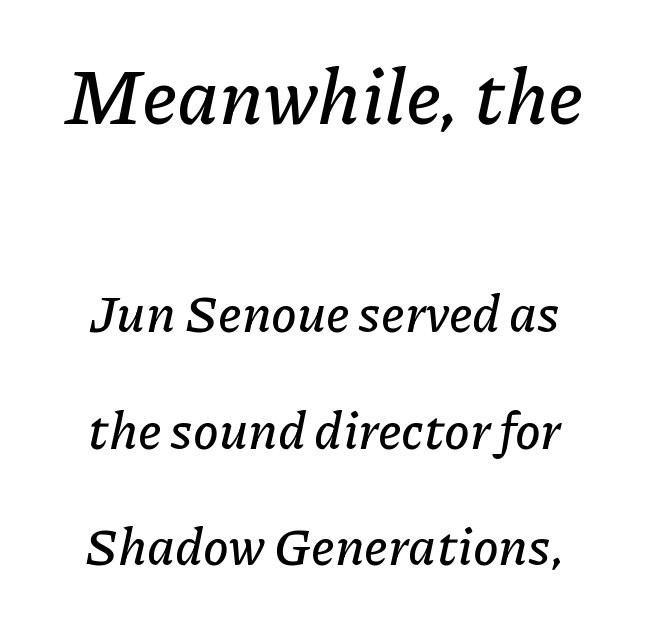
The image shows 78 px text type, italic (leaning right); set centered, loose line spacing (2.24x), normal letter spacing, not underlined; the first (top) block is 1.5x larger; low stroke contrast and a medium x-height.
